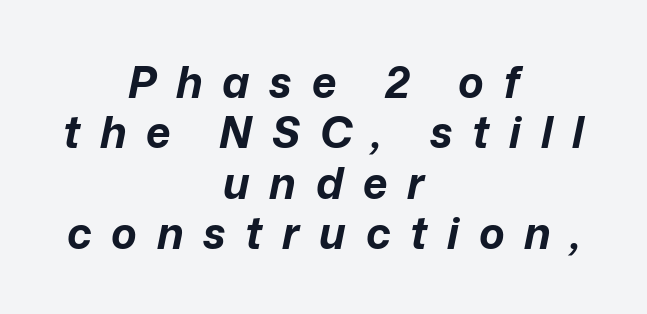
The image shows 43 px bold type, italic (leaning right); set centered, line spacing 1.17x, unusually wide letter spacing (+0.46 em), not underlined; low stroke contrast and a medium x-height.
